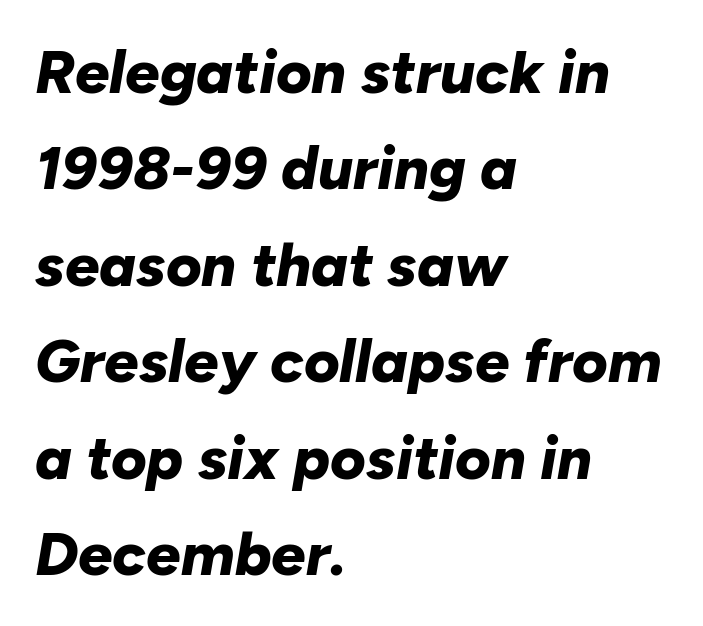
Q: Is the text bold? A: Yes.
Q: Is the text italic (slanted)? A: Yes, it leans right by about 10 degrees.
Q: Is the text underlined? A: No.
Q: How is the paragraph aligned? A: Left-aligned.
Q: Is the spacing between letters normal or unusually wide? A: Normal.
Q: Is the spacing between lines tight, normal or loose? A: Normal.
Q: Width (condensed, normal, or wide)? A: Normal.
Q: Stroke contrast? A: Low.
Q: x-height? A: Medium.
Q: Monospaced? A: No.
